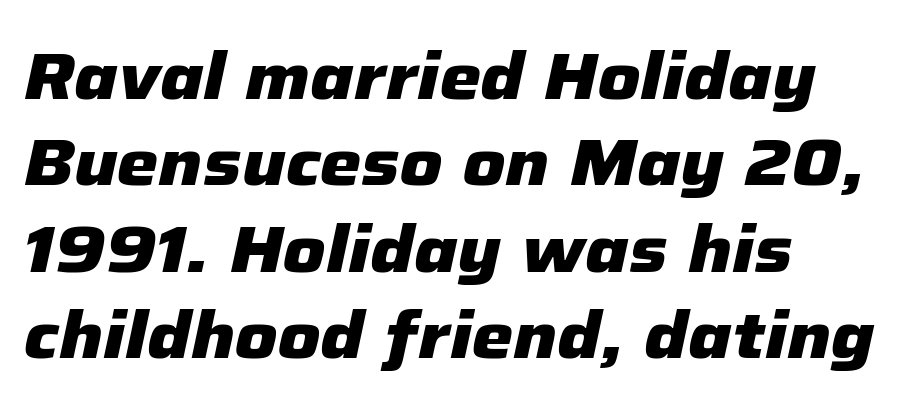
{"italic": "yes", "lean": "right", "slant_degrees": 12, "bold": "yes", "weight": "heavy", "width": "normal", "stroke_contrast": "low", "x_height": "medium", "monospaced": "no", "underline": "no", "align": "left", "line_spacing": "normal", "line_spacing_ratio": 1.31, "letter_spacing": "normal", "letter_spacing_em": 0.0, "glyph_px": 66}
